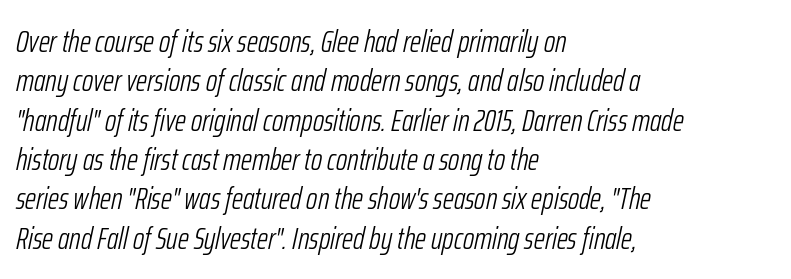
{"italic": "yes", "lean": "right", "slant_degrees": 12, "bold": "no", "weight": "light", "width": "condensed", "stroke_contrast": "low", "x_height": "medium", "monospaced": "no", "underline": "no", "align": "left", "line_spacing": "normal", "line_spacing_ratio": 1.27, "letter_spacing": "normal", "letter_spacing_em": 0.0, "glyph_px": 31}
